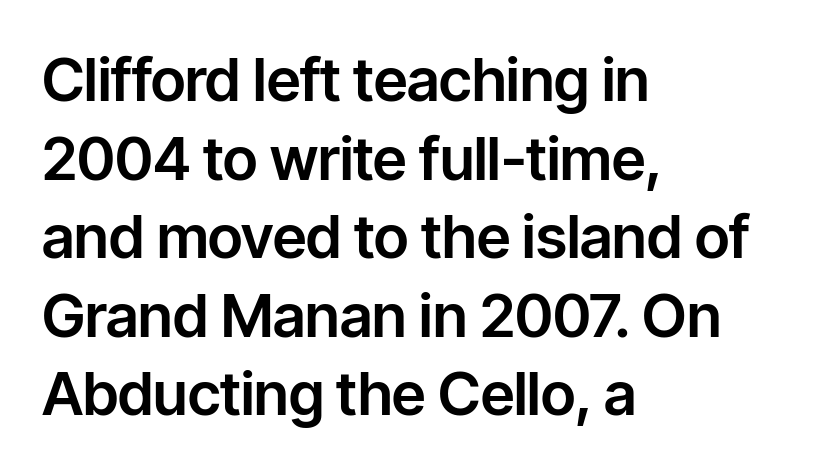
{"serif": "no", "italic": "no", "width": "normal", "stroke_contrast": "low", "x_height": "medium", "monospaced": "no", "underline": "no", "align": "left", "line_spacing": "normal", "line_spacing_ratio": 1.31, "letter_spacing": "normal", "letter_spacing_em": 0.0, "glyph_px": 60}
